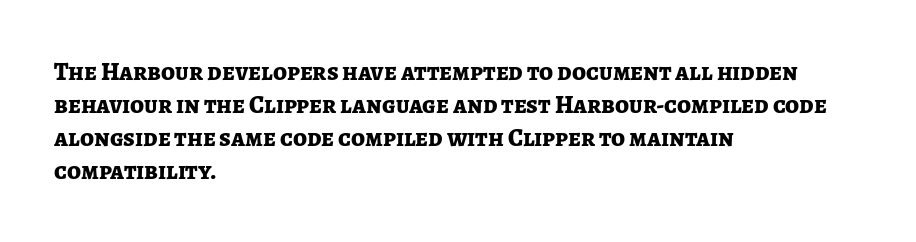
A full-strength bold gives these letters their thick strokes. The gaps between neighbouring characters are ordinary and unremarkable. The lines sit at an ordinary, default distance from one another. Descender tails drop into unmarked territory.
